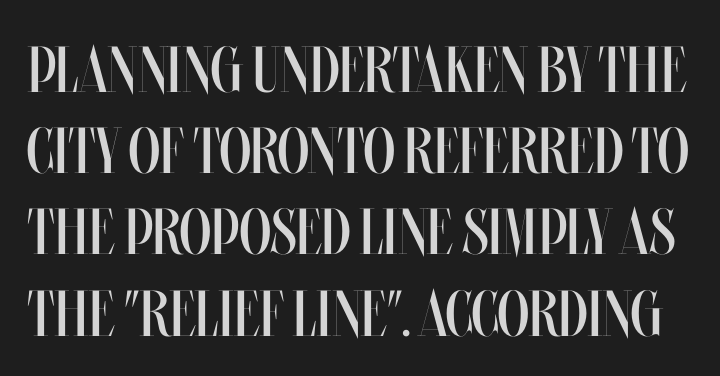
Q: Is the text bold? A: No.
Q: Is the text italic (slanted)? A: No, it is upright.
Q: Is the text underlined? A: No.
Q: Is the spacing between letters normal or unusually wide? A: Normal.
Q: Is the spacing between lines tight, normal or loose? A: Normal.
Q: Width (condensed, normal, or wide)? A: Condensed.
Q: Stroke contrast? A: Medium.
Q: x-height? A: Large.
Q: Monospaced? A: No.
